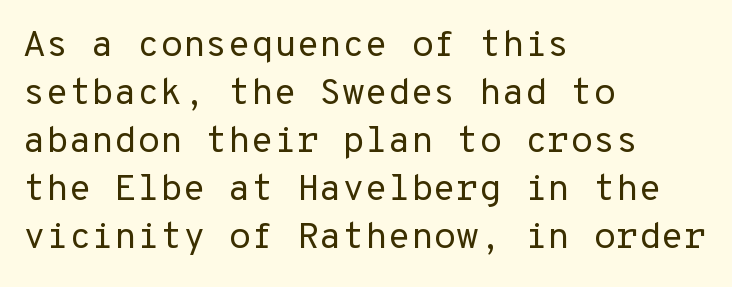
{"serif": "no", "italic": "no", "bold": "no", "weight": "regular", "width": "normal", "stroke_contrast": "low", "x_height": "medium", "monospaced": "yes", "underline": "no", "align": "left", "line_spacing": "normal", "line_spacing_ratio": 1.3, "letter_spacing": "normal", "letter_spacing_em": 0.0, "glyph_px": 37}
